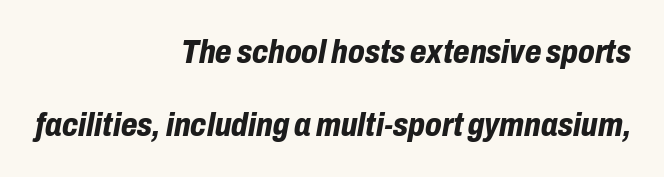
Line endings align vertically; line beginnings do not. A full-strength bold gives these letters their thick strokes. The tracking reads as untouched default to a designer's eye. A typesetter would call this proportional, since set widths differ per character. Italic? Definitely — the glyphs are oblique.
